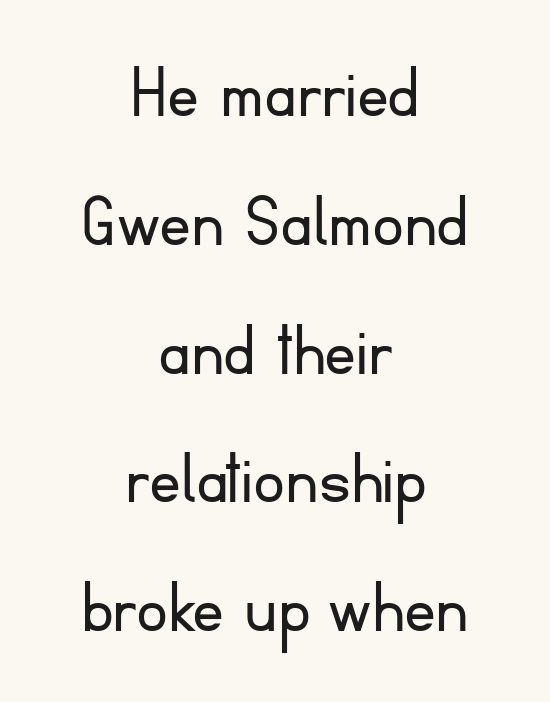
{"serif": "no", "italic": "no", "bold": "no", "weight": "light", "width": "normal", "stroke_contrast": "low", "x_height": "small", "monospaced": "no", "underline": "no", "align": "center", "line_spacing": "normal", "line_spacing_ratio": 1.63, "letter_spacing": "normal", "letter_spacing_em": 0.0, "glyph_px": 79}
